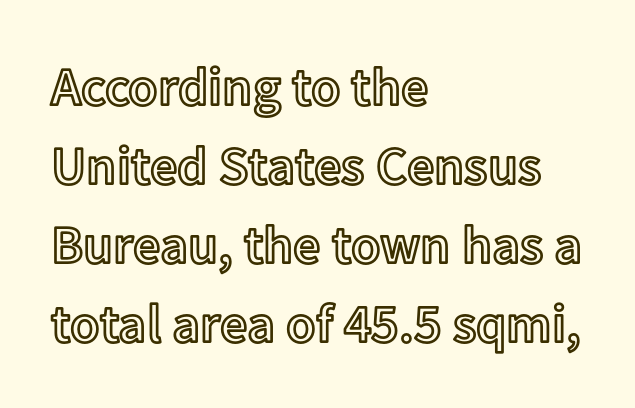
Q: Is the text italic (slanted)? A: No, it is upright.
Q: Is the text underlined? A: No.
Q: How is the paragraph aligned? A: Left-aligned.
Q: Is the spacing between letters normal or unusually wide? A: Normal.
Q: Is the spacing between lines tight, normal or loose? A: Normal.
Q: Width (condensed, normal, or wide)? A: Normal.
Q: x-height? A: Medium.
Q: Monospaced? A: No.
